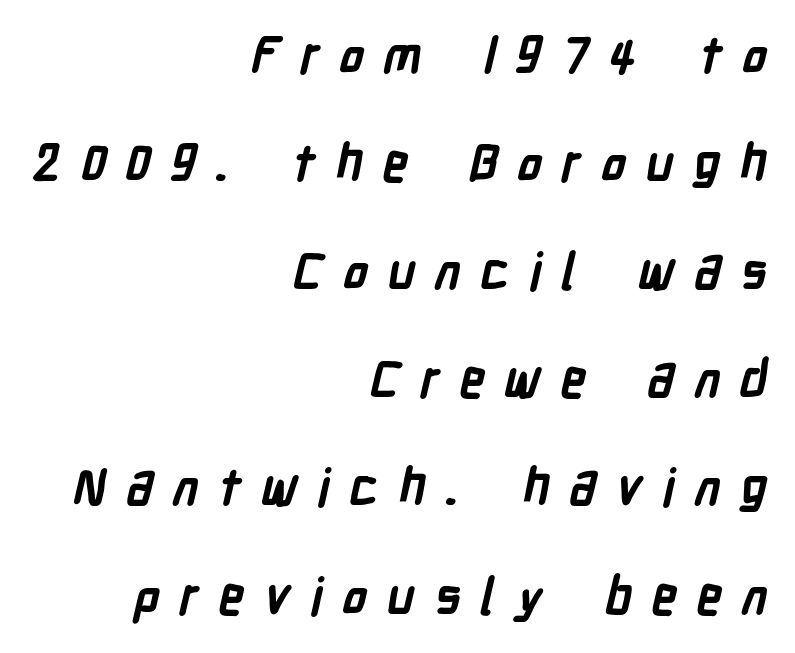
{"serif": "no", "bold": "yes", "weight": "semibold", "width": "condensed", "stroke_contrast": "low", "x_height": "medium", "monospaced": "no", "underline": "no", "align": "right", "line_spacing": "loose", "line_spacing_ratio": 2.12, "letter_spacing": "wide", "letter_spacing_em": 0.38, "glyph_px": 51}
